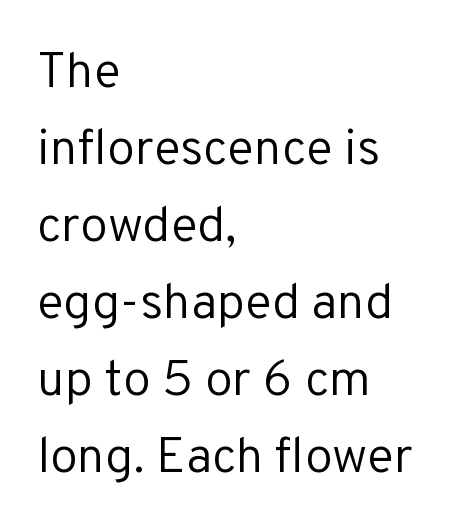
{"serif": "no", "italic": "no", "bold": "no", "weight": "regular", "width": "normal", "stroke_contrast": "low", "x_height": "medium", "monospaced": "no", "underline": "no", "align": "left", "line_spacing": "normal", "line_spacing_ratio": 1.54, "letter_spacing": "normal", "letter_spacing_em": 0.0, "glyph_px": 50}
